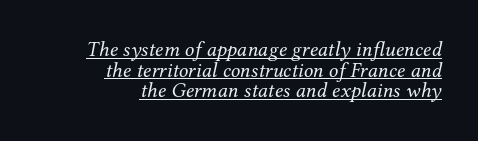
Is the type slanted? Yes — the strokes lean at a clear angle. Where is the straight margin? On the right. In terms of letterspacing, this is plain default setting. These glyphs show unthickened strokes, regular width or finer.
